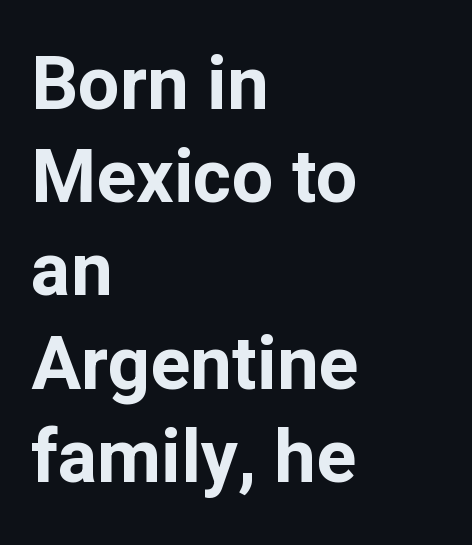
Standard letterfit; no display-style spreading of the glyphs. Nothing sits at the stroke ends, so this counts as sans-serif. Style check: upright. The paragraph has a hard left edge and a soft right edge. The lines sit at an ordinary, default distance from one another. Rule under the text: the space is simply empty.
